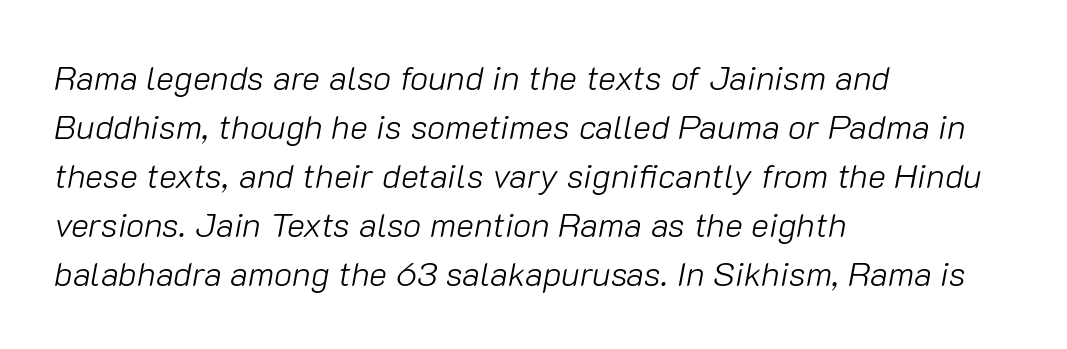
{"italic": "yes", "lean": "right", "slant_degrees": 10, "bold": "no", "weight": "light", "width": "normal", "stroke_contrast": "low", "x_height": "medium", "monospaced": "no", "underline": "no", "align": "left", "line_spacing": "normal", "line_spacing_ratio": 1.44, "letter_spacing": "normal", "letter_spacing_em": 0.0, "glyph_px": 34}
